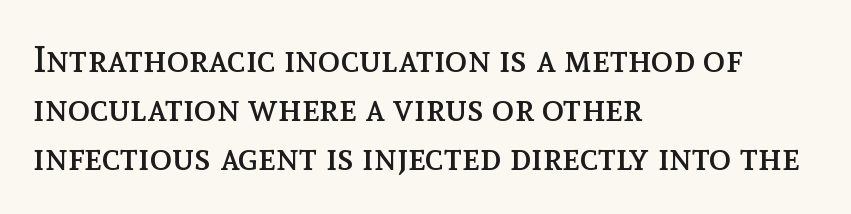
{"italic": "no", "bold": "no", "weight": "regular", "width": "normal", "x_height": "medium", "monospaced": "no", "underline": "no", "align": "left", "line_spacing": "normal", "line_spacing_ratio": 1.32, "letter_spacing": "normal", "letter_spacing_em": 0.0, "glyph_px": 37}
